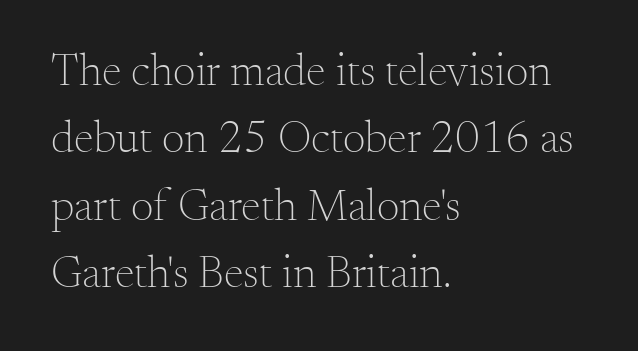
Q: Is the text bold? A: No.
Q: Is the text italic (slanted)? A: No, it is upright.
Q: Is the typeface a serif or a sans-serif typeface? A: Serif.
Q: Is the text underlined? A: No.
Q: How is the paragraph aligned? A: Left-aligned.
Q: Is the spacing between letters normal or unusually wide? A: Normal.
Q: Is the spacing between lines tight, normal or loose? A: Normal.
Q: Width (condensed, normal, or wide)? A: Normal.
Q: Stroke contrast? A: Medium.
Q: x-height? A: Small.
Q: Monospaced? A: No.
